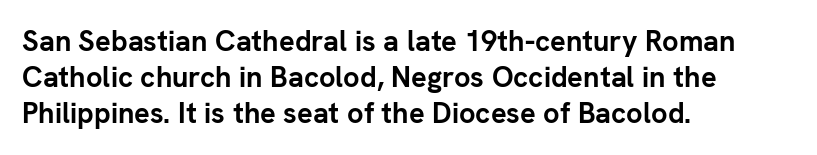
The image shows 29 px semibold sans-serif type, upright; set left-aligned, normal line spacing (1.25x), normal letter spacing, not underlined; low stroke contrast and a medium x-height.
